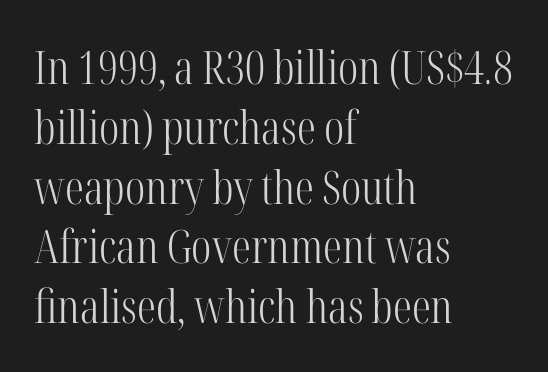
It's the straight-up-and-down kind of type. The letters look calm and open, with moderate or lighter stems. Each row of text sits above clean, open space. This rendering leaves character spacing at its baseline value.
